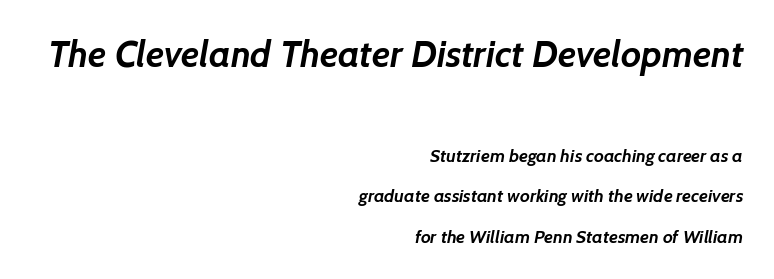
The face used here has the dense, thick strokes of a bold. Just letters on the line, the space beneath them empty. A great deal of white space separates one row of letters from the next. Look at the glyph heights: the upper group is clearly the bigger setting. Nobody touched the tracking dial on this one.
